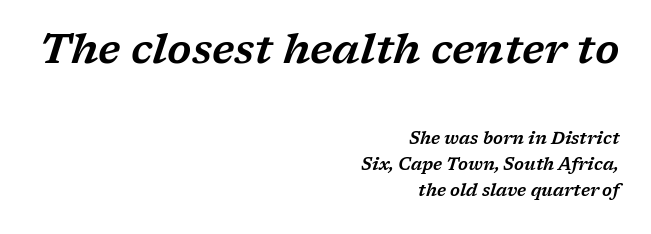
Characters are canted at an angle relative to the baseline's perpendicular. Summary of vertical rhythm: regular, with standard interline spacing. The face used here is proportionally spaced, like ordinary book or web type. Does the bottom block carry the larger type? No, the top block does. A bare baseline throughout the passage. No extra tracking has been applied to these lines.
